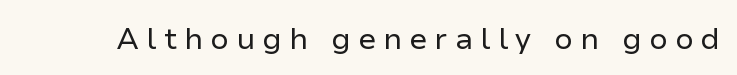
The image shows 30 px regular-weight sans-serif type, upright; set unusually wide letter spacing (+0.24 em), not underlined; low stroke contrast and a medium x-height.
